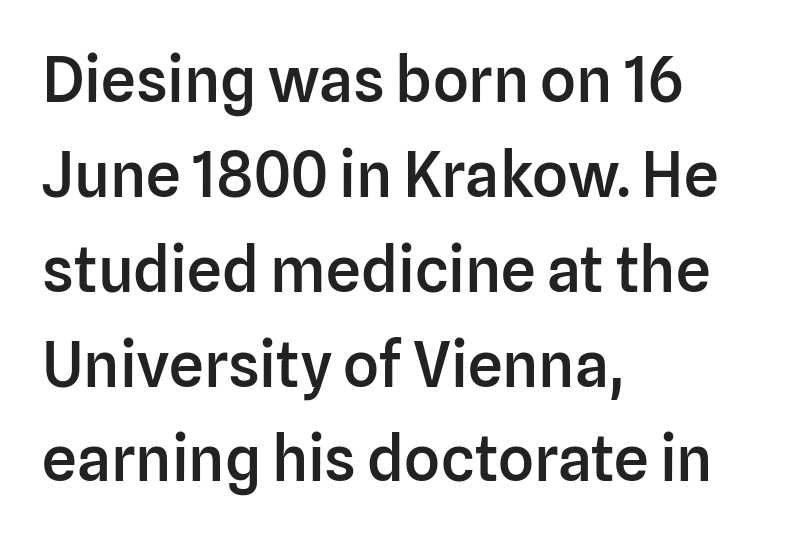
{"serif": "no", "italic": "no", "bold": "semi", "weight": "semibold", "width": "normal", "stroke_contrast": "low", "x_height": "medium", "monospaced": "no", "underline": "no", "align": "left", "line_spacing": "normal", "line_spacing_ratio": 1.53, "letter_spacing": "normal", "letter_spacing_em": 0.0, "glyph_px": 62}
